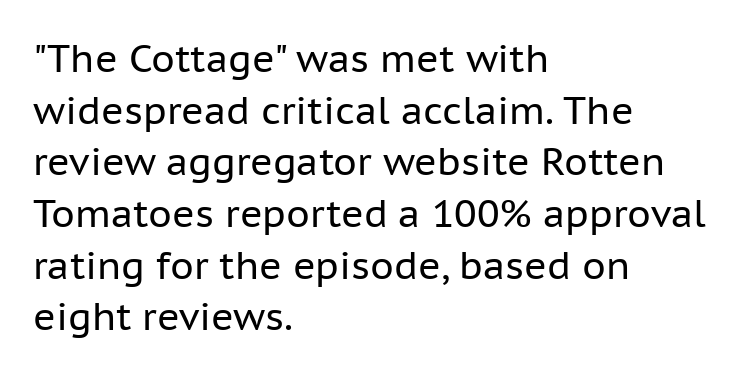
The image shows 38 px regular-weight sans-serif type, upright; set left-aligned, normal line spacing (1.36x), normal letter spacing, not underlined; low stroke contrast and a medium x-height.
